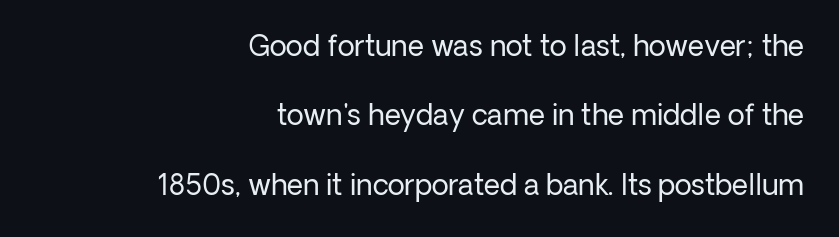
{"serif": "no", "italic": "no", "bold": "no", "weight": "regular", "width": "normal", "stroke_contrast": "low", "x_height": "medium", "monospaced": "no", "underline": "no", "align": "right", "line_spacing": "loose", "line_spacing_ratio": 2.48, "letter_spacing": "normal", "letter_spacing_em": 0.0, "glyph_px": 28}
